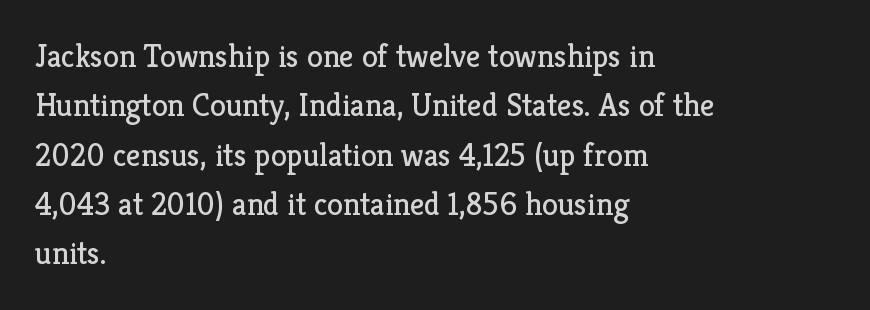
{"serif": "yes", "italic": "no", "bold": "no", "weight": "regular", "width": "normal", "stroke_contrast": "low", "x_height": "medium", "monospaced": "no", "underline": "no", "align": "left", "line_spacing": "normal", "line_spacing_ratio": 1.54, "letter_spacing": "normal", "letter_spacing_em": 0.0, "glyph_px": 32}
